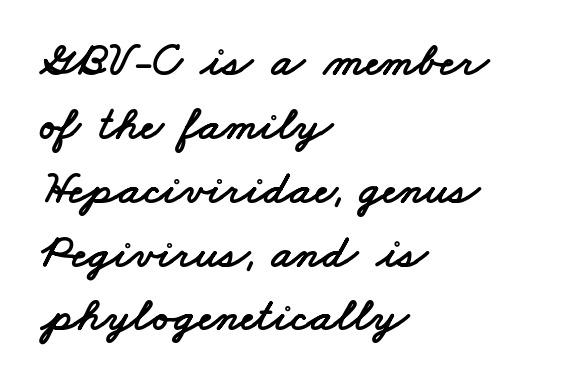
The image shows 48 px wide sans-serif type; set left-aligned, normal line spacing (1.33x), normal letter spacing, not underlined; low stroke contrast and a small x-height.
